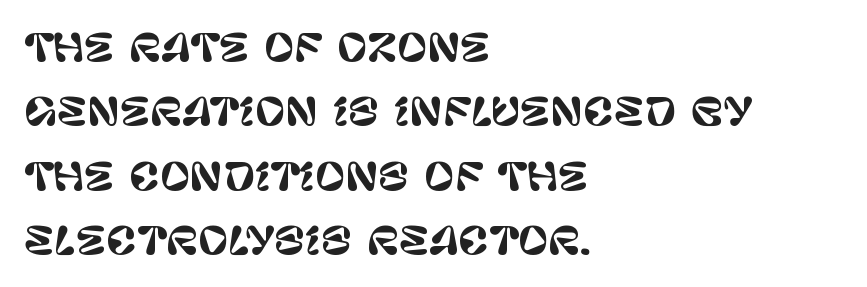
Looks like regular typesetting: each glyph gets only the width it needs. Descenders hang freely into open space. Honestly, the letter spacing is just normal — you wouldn't notice it.
